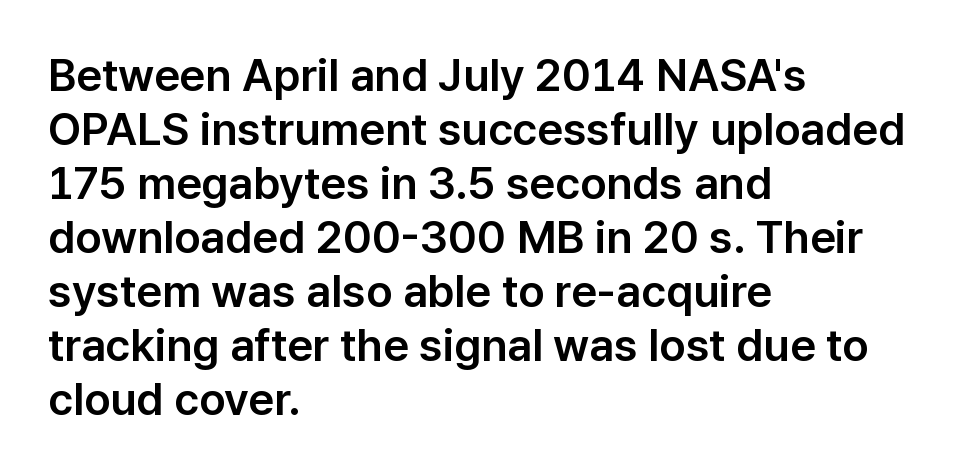
{"serif": "no", "italic": "no", "width": "normal", "stroke_contrast": "low", "x_height": "medium", "monospaced": "no", "underline": "no", "align": "left", "line_spacing_ratio": 1.2, "letter_spacing": "normal", "letter_spacing_em": 0.0, "glyph_px": 45}
